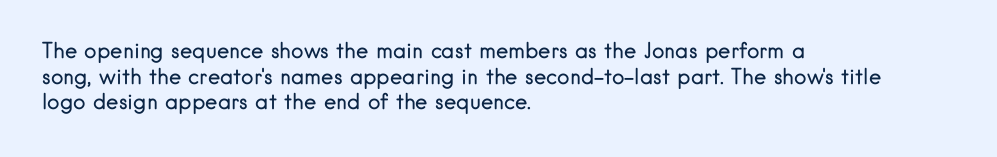
The image shows 21 px text type, upright; set left-aligned, line spacing 1.22x, normal letter spacing, not underlined.
